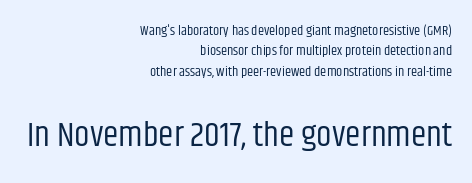
Q: Is the text bold? A: No.
Q: Is the text italic (slanted)? A: No, it is upright.
Q: Is the typeface a serif or a sans-serif typeface? A: Sans-serif.
Q: Is the text underlined? A: No.
Q: How is the paragraph aligned? A: Right-aligned.
Q: Is the spacing between letters normal or unusually wide? A: Normal.
Q: Is the spacing between lines tight, normal or loose? A: Normal.
Q: Which block of text is set in a larger size, the first (top) or the second (bottom)? A: The second (bottom) one.
Q: Width (condensed, normal, or wide)? A: Condensed.
Q: Stroke contrast? A: Low.
Q: x-height? A: Large.
Q: Monospaced? A: No.
